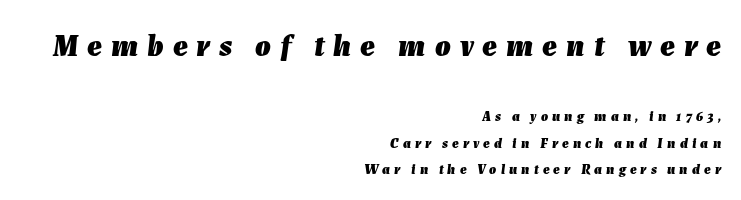
This is heavy type, rendered in bold. Beneath every word, the page is bare. The face used here is proportionally spaced, like ordinary book or web type. Someone cranked the tracking dial way up on this one.
